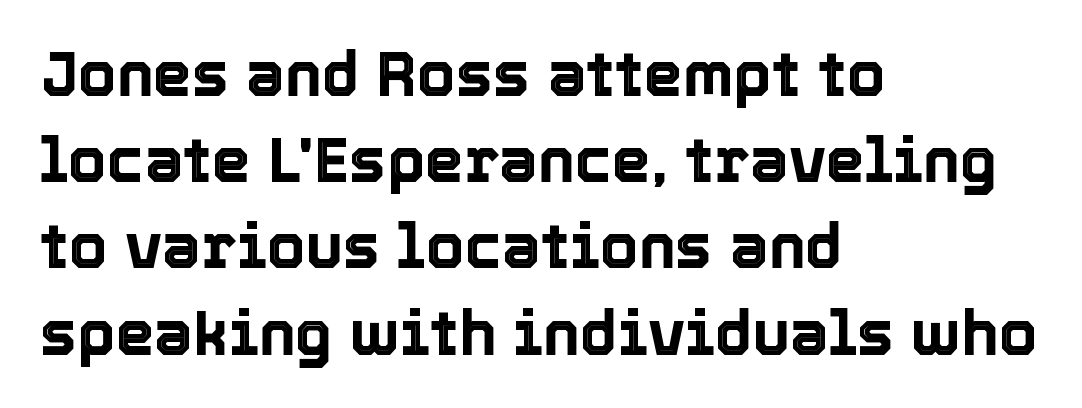
{"italic": "no", "width": "normal", "x_height": "medium", "monospaced": "no", "underline": "no", "align": "left", "line_spacing": "normal", "line_spacing_ratio": 1.39, "letter_spacing": "normal", "letter_spacing_em": 0.0, "glyph_px": 62}
